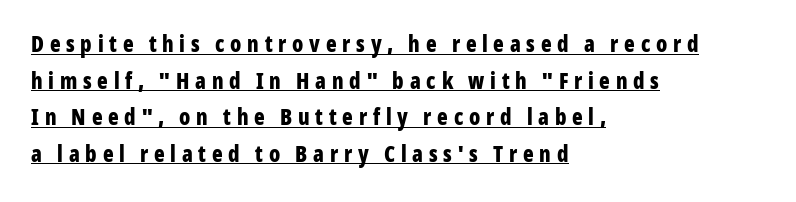
The image shows 22 px bold type, upright; set left-aligned, normal line spacing (1.66x), unusually wide letter spacing (+0.26 em), underlined.
